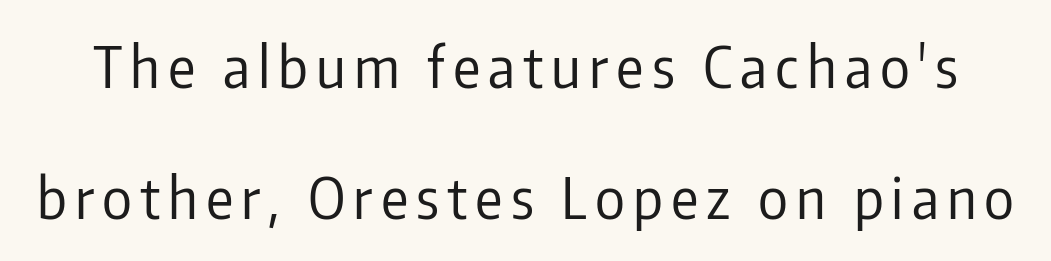
No italicization has been applied; the sample stays upright. Only glyphs here, with clear space below each row. Nothing heavy about these letters — not bold at all. A sans-serif font was chosen for this passage.
